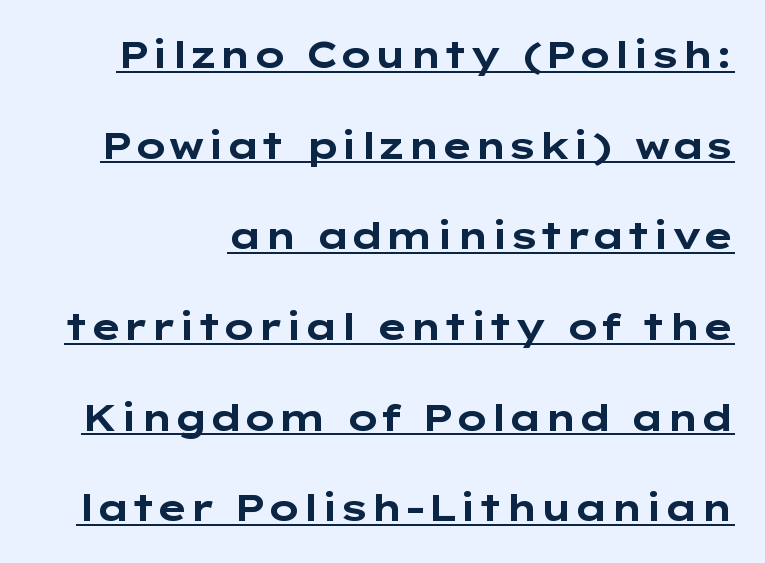
{"serif": "no", "italic": "no", "bold": "yes", "weight": "bold", "width": "wide", "stroke_contrast": "low", "x_height": "medium", "monospaced": "no", "underline": "yes", "line_spacing": "loose", "line_spacing_ratio": 2.45, "letter_spacing": "normal", "letter_spacing_em": 0.0, "glyph_px": 37}
